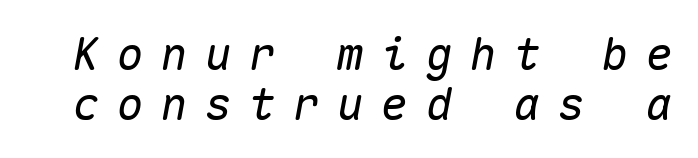
Q: Is the text italic (slanted)? A: Yes, it leans right by about 10 degrees.
Q: Is the text underlined? A: No.
Q: Is the spacing between letters normal or unusually wide? A: Unusually wide.
Q: Is the spacing between lines tight, normal or loose? A: Tight.
Q: Width (condensed, normal, or wide)? A: Normal.
Q: Stroke contrast? A: Medium.
Q: x-height? A: Medium.
Q: Monospaced? A: Yes.
